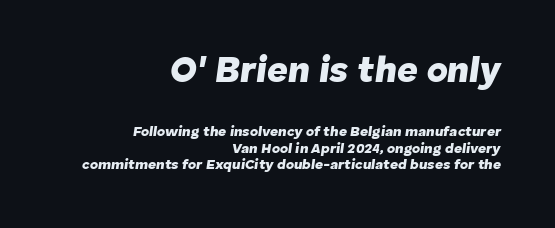
Caption: upper text group enlarged, lower text group reduced. Compared with an ordinary text face, these strokes are far heavier — a full bold. Spacing between characters is what you'd get straight out of the box. Horizontal alignment here is rightward, an uncommon choice for prose. The whole block is typeset with a tilt.
